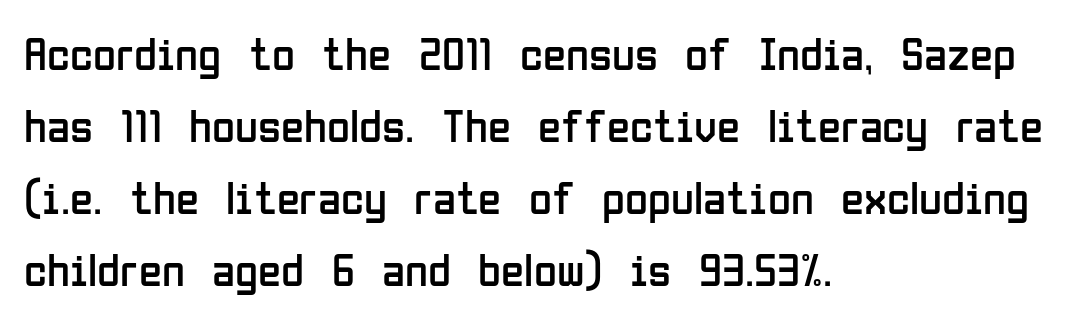
{"serif": "no", "italic": "no", "bold": "no", "weight": "regular", "width": "condensed", "stroke_contrast": "low", "x_height": "medium", "monospaced": "no", "underline": "no", "align": "left", "line_spacing": "normal", "line_spacing_ratio": 1.53, "letter_spacing": "normal", "letter_spacing_em": 0.0, "glyph_px": 47}
